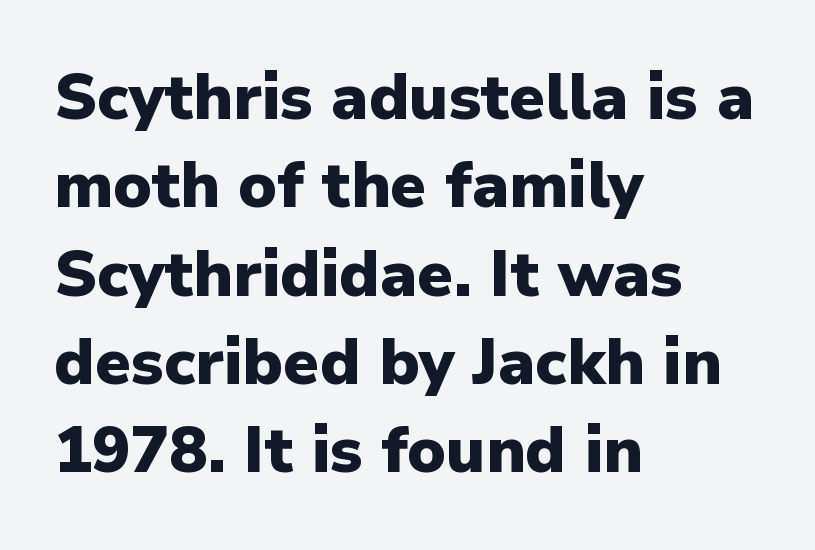
In CSS terms this would be text-align: left. This is sans-serif lettering, the kind often seen on screens and signage. Italic? Not at all — the glyphs are vertical. This rendering leaves character spacing at its baseline value. The strokes are fattened all the way to bold. Regular leading.
